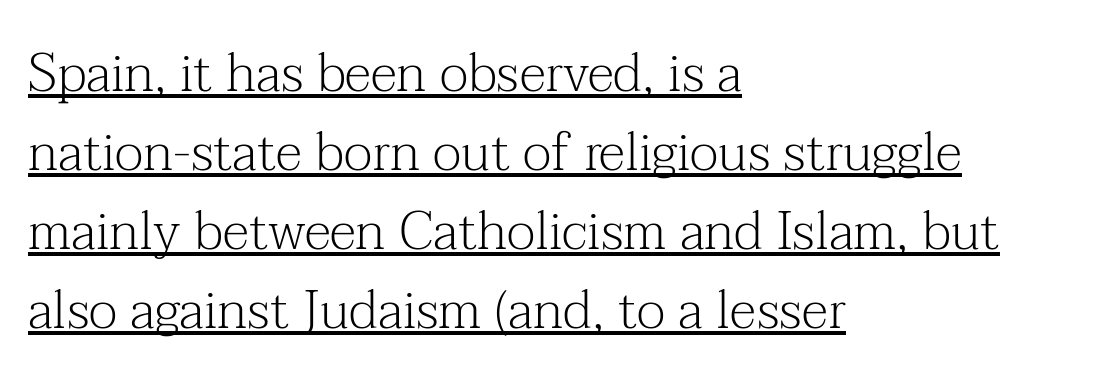
Q: Is the text bold? A: No.
Q: Is the text italic (slanted)? A: No, it is upright.
Q: Is the typeface a serif or a sans-serif typeface? A: Serif.
Q: Is the text underlined? A: Yes.
Q: How is the paragraph aligned? A: Left-aligned.
Q: Is the spacing between letters normal or unusually wide? A: Normal.
Q: Is the spacing between lines tight, normal or loose? A: Normal.
Q: Width (condensed, normal, or wide)? A: Normal.
Q: Stroke contrast? A: Medium.
Q: x-height? A: Medium.
Q: Monospaced? A: No.
